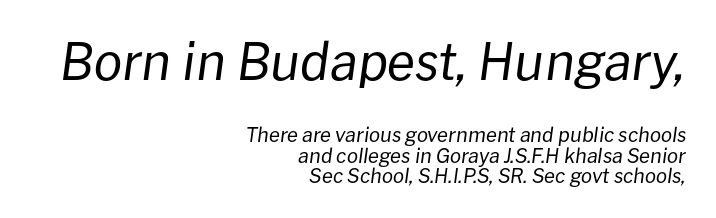
Q: Is the text bold? A: No.
Q: Is the text italic (slanted)? A: Yes, it leans right by about 8 degrees.
Q: Is the text underlined? A: No.
Q: How is the paragraph aligned? A: Right-aligned.
Q: Is the spacing between letters normal or unusually wide? A: Normal.
Q: Is the spacing between lines tight, normal or loose? A: Tight.
Q: Which block of text is set in a larger size, the first (top) or the second (bottom)? A: The first (top) one.
Q: Width (condensed, normal, or wide)? A: Normal.
Q: Stroke contrast? A: Low.
Q: x-height? A: Medium.
Q: Monospaced? A: No.
